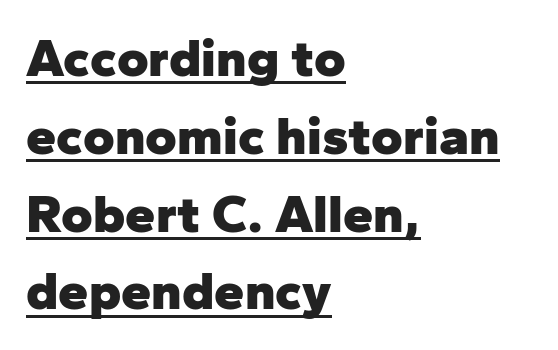
Q: Is the text bold? A: Yes.
Q: Is the text italic (slanted)? A: No, it is upright.
Q: Is the typeface a serif or a sans-serif typeface? A: Sans-serif.
Q: Is the text underlined? A: Yes.
Q: How is the paragraph aligned? A: Left-aligned.
Q: Is the spacing between letters normal or unusually wide? A: Normal.
Q: Is the spacing between lines tight, normal or loose? A: Normal.
Q: Width (condensed, normal, or wide)? A: Normal.
Q: Stroke contrast? A: Low.
Q: x-height? A: Medium.
Q: Monospaced? A: No.
